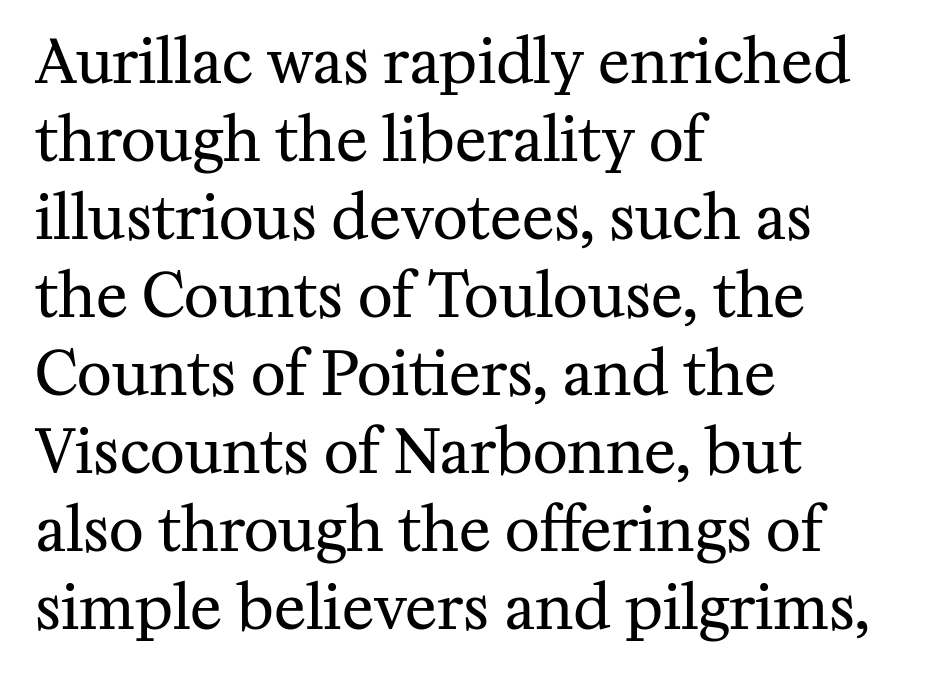
The image shows 60 px regular-weight serif type, upright; set left-aligned, normal line spacing (1.3x), normal letter spacing, not underlined; medium stroke contrast and a medium x-height.
